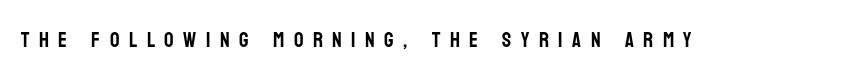
The image shows 21 px text type, upright; set unusually wide letter spacing (+0.45 em), not underlined.
